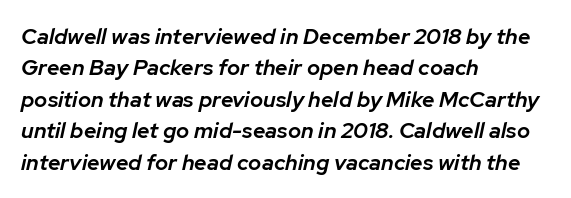
Horizontal bands of white between lines are of average thickness. Does the weight exceed regular? Yes, but only to semibold. The type is set solid horizontally, with unmodified tracking. The passage shown leans; its letterforms are oblique.
